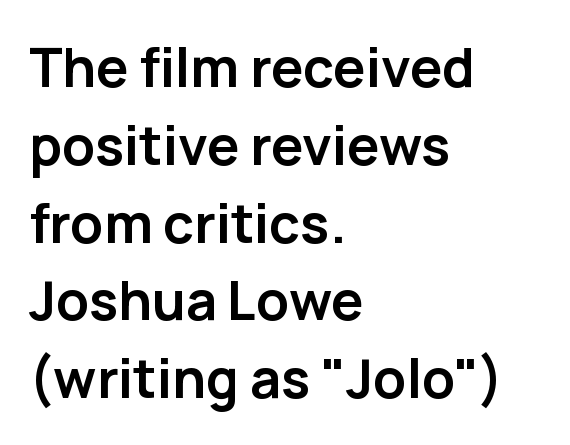
Honestly, the letter spacing is just normal — you wouldn't notice it. Looks like regular typesetting: each glyph gets only the width it needs. This sample is left-justified, so line endings fall wherever the words run out. The font is running at its bold setting. The zone under the glyphs is completely vacant. Designer's note — italics off, roman on.
